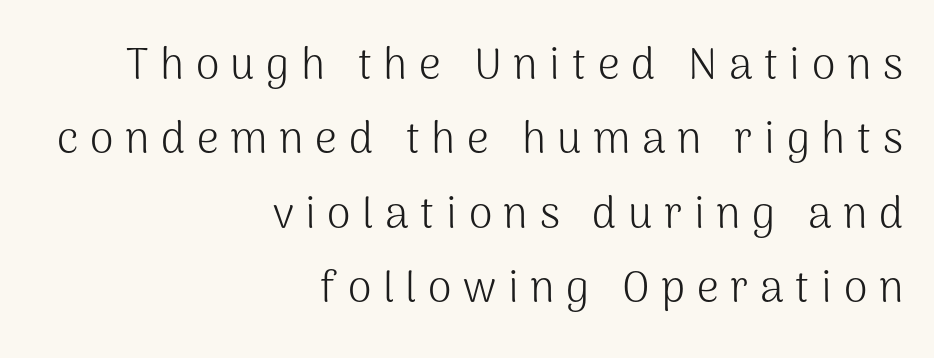
Q: Is the text bold? A: No.
Q: Is the text italic (slanted)? A: No, it is upright.
Q: Is the typeface a serif or a sans-serif typeface? A: Sans-serif.
Q: Is the text underlined? A: No.
Q: How is the paragraph aligned? A: Right-aligned.
Q: Is the spacing between letters normal or unusually wide? A: Unusually wide.
Q: Width (condensed, normal, or wide)? A: Normal.
Q: Stroke contrast? A: Medium.
Q: x-height? A: Medium.
Q: Monospaced? A: No.
